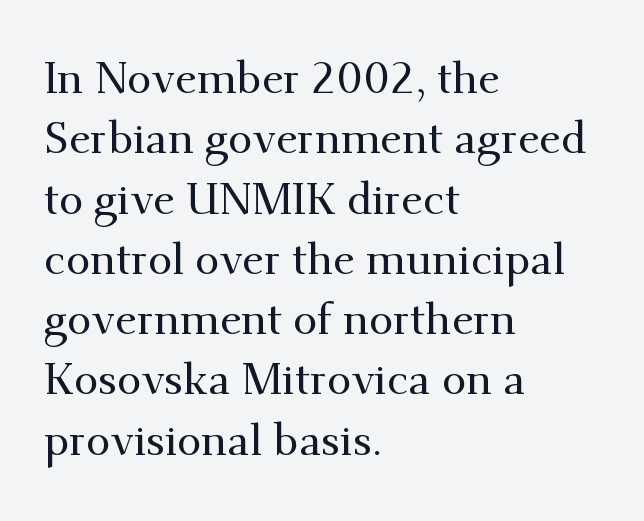
{"serif": "yes", "italic": "no", "width": "normal", "stroke_contrast": "medium", "x_height": "small", "monospaced": "no", "underline": "no", "align": "left", "line_spacing": "normal", "line_spacing_ratio": 1.37, "letter_spacing": "normal", "letter_spacing_em": 0.0, "glyph_px": 44}
